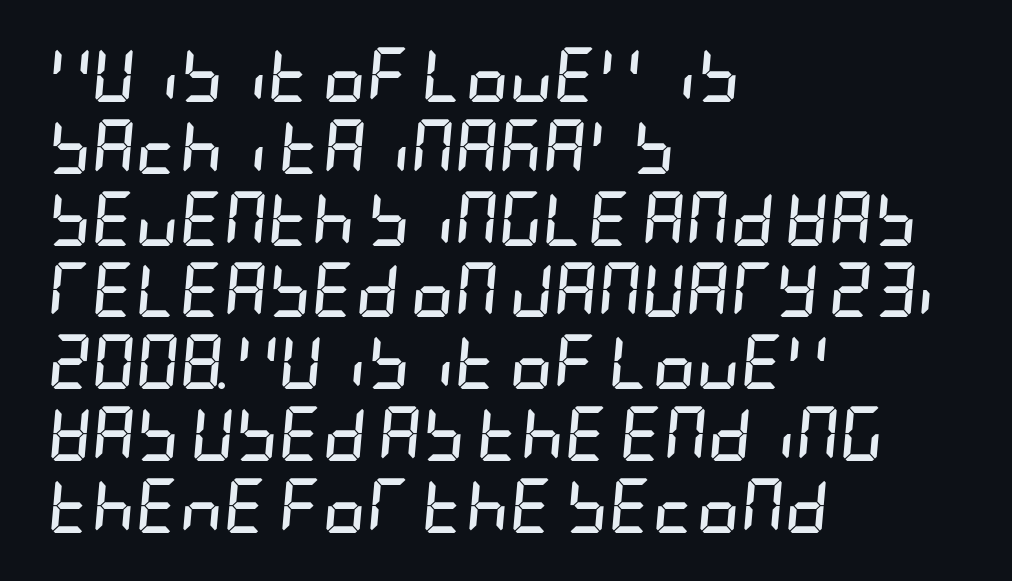
{"italic": "yes", "lean": "right", "slant_degrees": 5, "bold": "yes", "weight": "semibold", "width": "condensed", "stroke_contrast": "low", "x_height": "large", "underline": "no", "align": "left", "line_spacing": "normal", "line_spacing_ratio": 1.33, "letter_spacing": "normal", "letter_spacing_em": 0.0, "glyph_px": 54}
